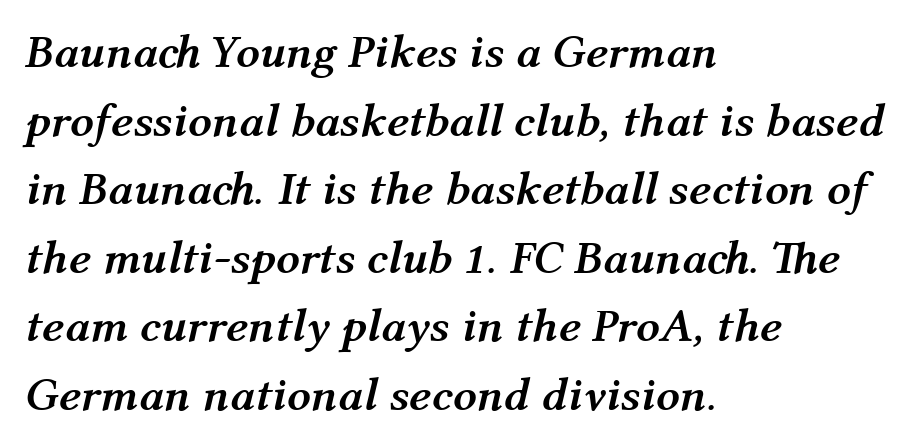
Q: Is the text bold? A: Yes.
Q: Is the text italic (slanted)? A: Yes, it leans right by about 12 degrees.
Q: Is the text underlined? A: No.
Q: How is the paragraph aligned? A: Left-aligned.
Q: Is the spacing between letters normal or unusually wide? A: Normal.
Q: Is the spacing between lines tight, normal or loose? A: Normal.
Q: Width (condensed, normal, or wide)? A: Normal.
Q: Stroke contrast? A: Medium.
Q: x-height? A: Medium.
Q: Monospaced? A: No.
